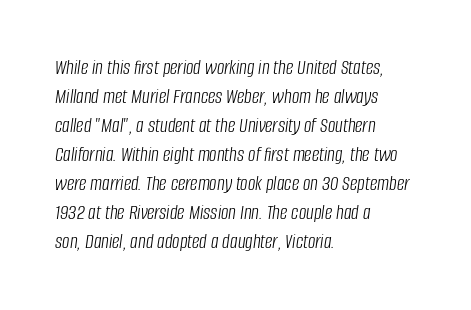
The glyphs are unaccompanied by any horizontal stroke below them. The axis of the letterforms is tilted away from vertical. If you drew a ruler down the left edge, every line would touch it. Quick note: interline space is typical. The strokes are not fattened; the text isn't bold.
